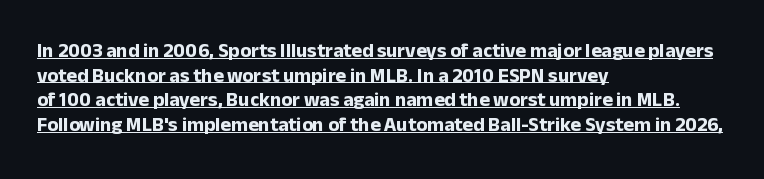
{"italic": "no", "bold": "yes", "underline": "yes", "align": "left", "line_spacing_ratio": 1.23, "letter_spacing": "normal", "letter_spacing_em": 0.0, "glyph_px": 20}
